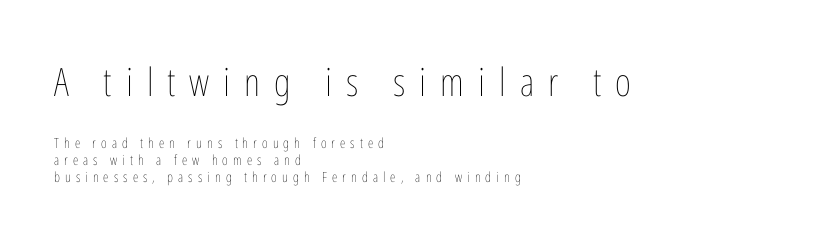
The image shows 39 px thin, condensed type, upright; set left-aligned, line spacing 1.22x, unusually wide letter spacing (+0.36 em), not underlined; the first (top) block is 2.79x larger; low stroke contrast and a medium x-height.
